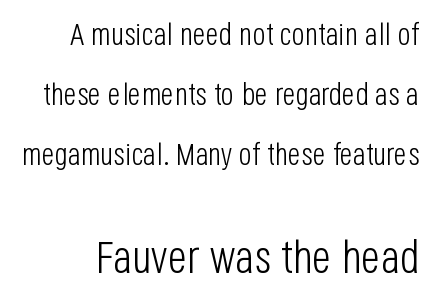
Spacing verdict: proportional, widths tailored to each character. Posture: vertical. Students, observe: this is what heavily led, spacious text looks like. The font is comparable to plain body text, perhaps lighter. Is the letter spacing exaggerated? No — it looks like the ordinary default.
